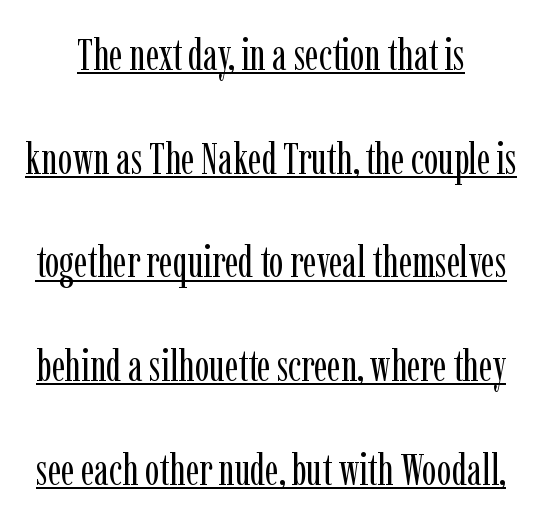
The weight would be labelled regular, book, light, or lighter still. You could fit nearly another row in the gap between these rows. To sum up the face: it has serifs. Is there any slant? The stems are plumb.
